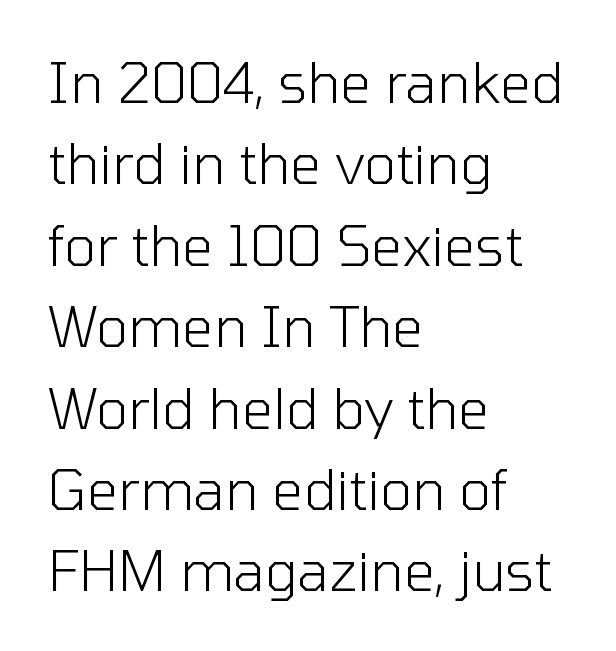
Unlike a traditional serif, this face leaves its strokes unadorned. Line beginnings align vertically; line endings do not. Here the designer chose a conventional face with non-uniform glyph widths. The foot of each line stays bare and open. Vertical stems look standard width or narrower in stroke. Observe the ordinary spacing: letters are neighbours, not strangers.
